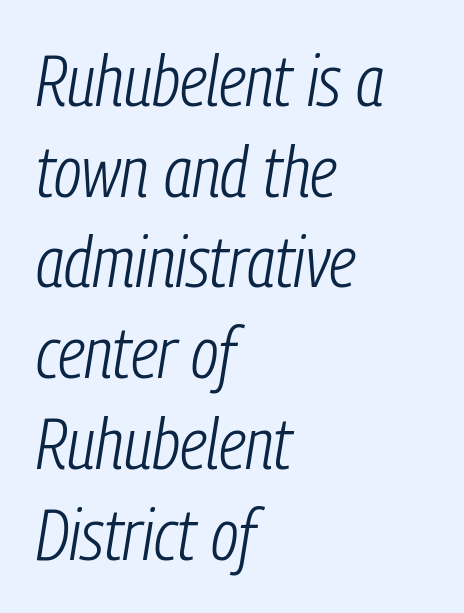
Words float on clear page, feet unadorned. Summary of weight: not heavy and not bold. Here the designer chose a conventional face with non-uniform glyph widths. These lines are set flush left with a ragged right edge. The face used here is rendered with its standard letterfit.
